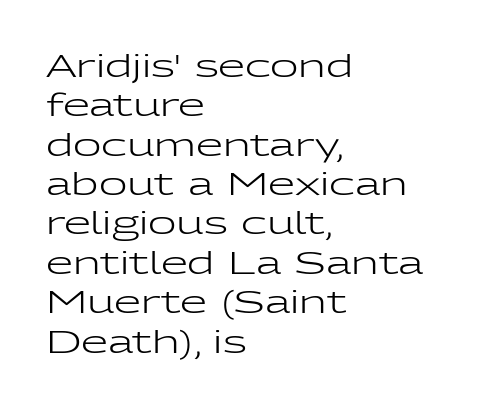
Q: Is the text bold? A: No.
Q: Is the text italic (slanted)? A: No, it is upright.
Q: Is the typeface a serif or a sans-serif typeface? A: Sans-serif.
Q: Is the text underlined? A: No.
Q: How is the paragraph aligned? A: Left-aligned.
Q: Is the spacing between letters normal or unusually wide? A: Normal.
Q: Is the spacing between lines tight, normal or loose? A: Normal.
Q: Width (condensed, normal, or wide)? A: Wide.
Q: Stroke contrast? A: Low.
Q: x-height? A: Medium.
Q: Monospaced? A: No.
